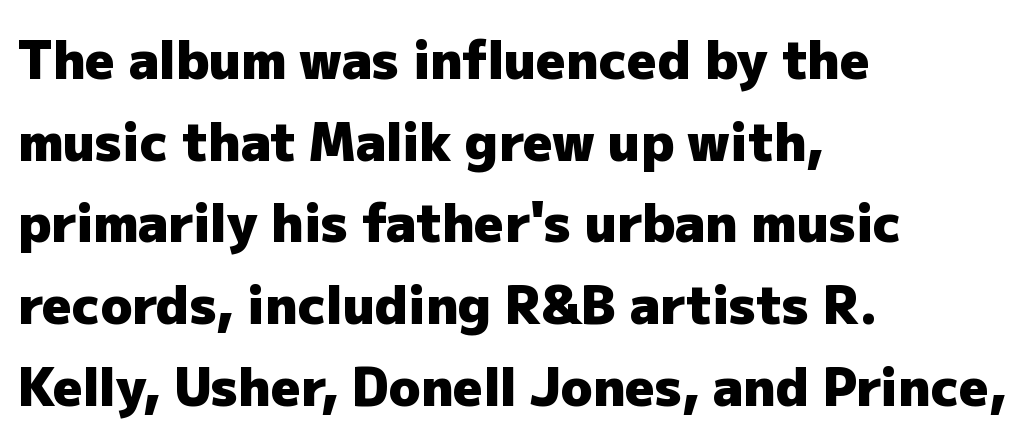
{"serif": "no", "italic": "no", "bold": "yes", "weight": "heavy", "width": "normal", "stroke_contrast": "low", "x_height": "medium", "monospaced": "no", "underline": "no", "align": "left", "line_spacing": "normal", "line_spacing_ratio": 1.57, "letter_spacing": "normal", "letter_spacing_em": 0.0, "glyph_px": 52}
